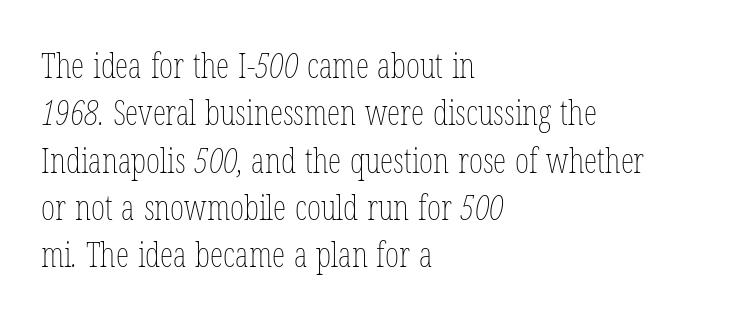
The image shows 34 px thin, condensed type; set left-aligned, normal line spacing (1.39x), normal letter spacing, not underlined; low stroke contrast and a medium x-height.
